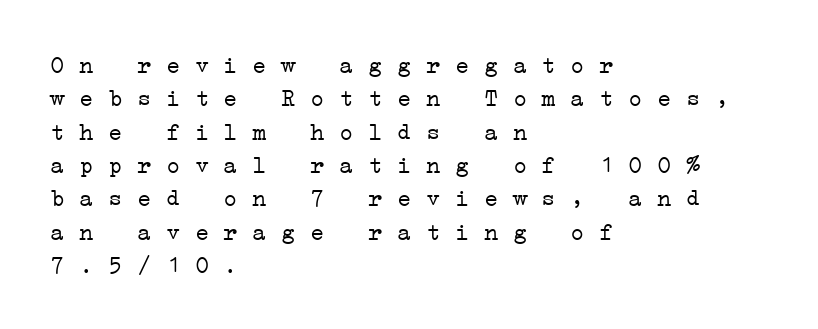
The image shows 24 px text type; set left-aligned, normal line spacing (1.39x), normal letter spacing, not underlined.
